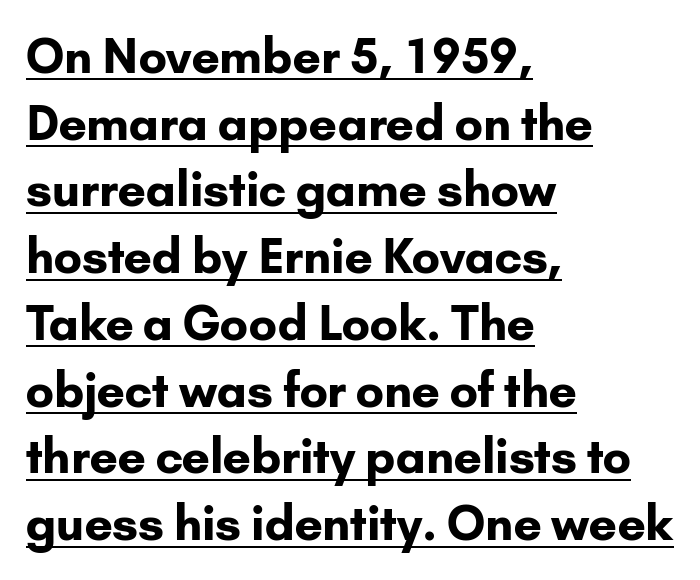
{"serif": "no", "italic": "no", "bold": "yes", "weight": "bold", "width": "normal", "stroke_contrast": "low", "x_height": "small", "monospaced": "no", "underline": "yes", "align": "left", "line_spacing": "normal", "line_spacing_ratio": 1.42, "letter_spacing": "normal", "letter_spacing_em": 0.0, "glyph_px": 47}
